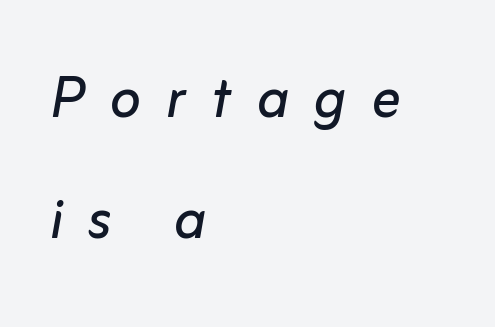
The image shows 73 px regular-weight type, italic (leaning right); set left-aligned, normal line spacing (1.66x), unusually wide letter spacing (+0.34 em), not underlined; low stroke contrast and a medium x-height.
